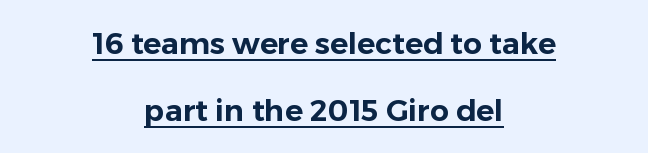
{"serif": "no", "italic": "no", "width": "normal", "stroke_contrast": "low", "x_height": "medium", "monospaced": "no", "underline": "yes", "align": "center", "line_spacing": "loose", "line_spacing_ratio": 2.22, "letter_spacing": "normal", "letter_spacing_em": 0.0, "glyph_px": 30}
